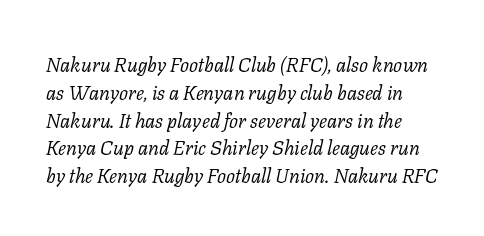
The image shows 20 px text type, italic (leaning right); set normal line spacing (1.39x), normal letter spacing, not underlined.
